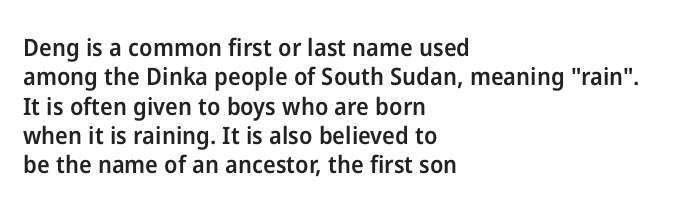
{"italic": "no", "bold": "semi", "underline": "no", "align": "left", "line_spacing_ratio": 1.22, "letter_spacing": "normal", "letter_spacing_em": 0.0, "glyph_px": 24}
